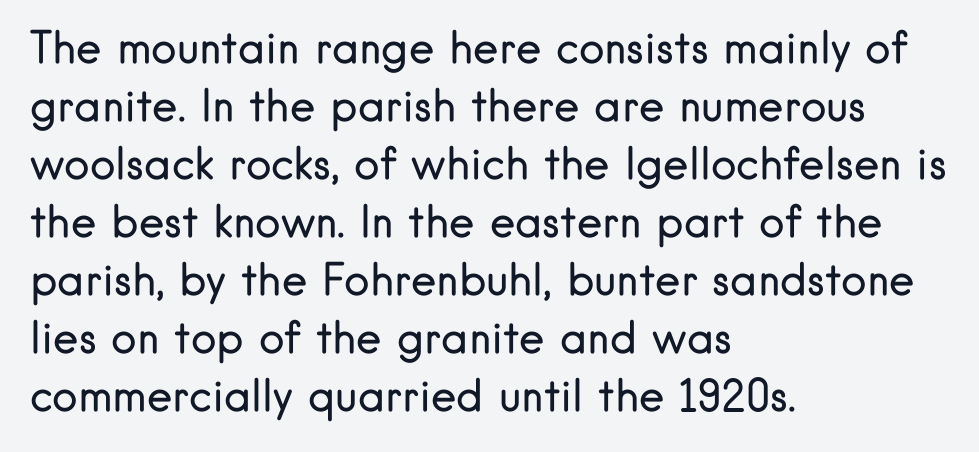
Q: Is the text bold? A: No.
Q: Is the text italic (slanted)? A: No, it is upright.
Q: Is the typeface a serif or a sans-serif typeface? A: Sans-serif.
Q: Is the text underlined? A: No.
Q: How is the paragraph aligned? A: Left-aligned.
Q: Is the spacing between letters normal or unusually wide? A: Normal.
Q: Is the spacing between lines tight, normal or loose? A: Normal.
Q: Width (condensed, normal, or wide)? A: Normal.
Q: Stroke contrast? A: Low.
Q: x-height? A: Small.
Q: Monospaced? A: No.
